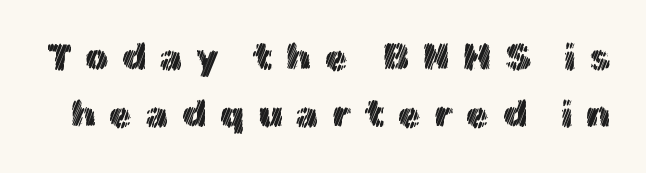
{"italic": "no", "width": "normal", "x_height": "medium", "monospaced": "no", "underline": "no", "line_spacing": "normal", "line_spacing_ratio": 1.55, "letter_spacing": "wide", "letter_spacing_em": 0.36, "glyph_px": 37}
